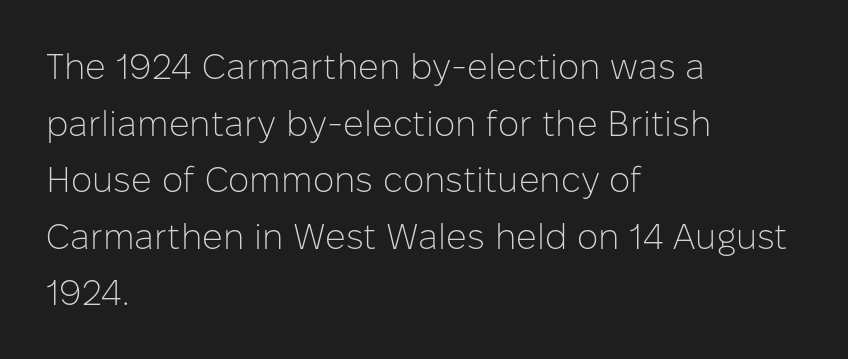
Tracking value appears to be zero — textbook default spacing. The passage shown is typed in a proportional face where columns would drift. The rag falls on the right side of this text block. Typographically, this falls in the sans-serif category.
